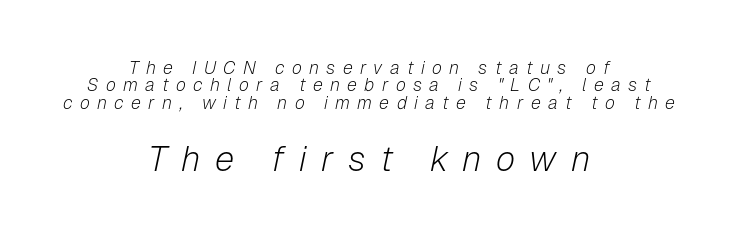
{"italic": "yes", "lean": "right", "slant_degrees": 12, "bold": "no", "weight": "light", "width": "normal", "stroke_contrast": "low", "x_height": "medium", "monospaced": "no", "underline": "no", "align": "center", "line_spacing": "tight", "line_spacing_ratio": 0.97, "letter_spacing": "wide", "letter_spacing_em": 0.41, "larger_block": "second", "size_ratio": 1.94, "glyph_px": 35}
